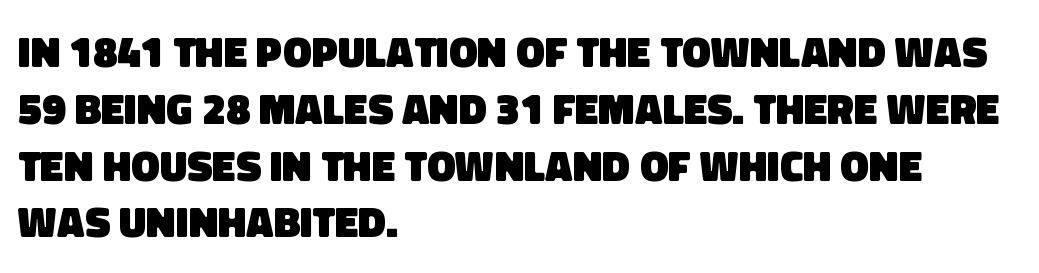
Q: Is the text bold? A: Yes.
Q: Is the typeface a serif or a sans-serif typeface? A: Sans-serif.
Q: Is the text underlined? A: No.
Q: How is the paragraph aligned? A: Left-aligned.
Q: Is the spacing between letters normal or unusually wide? A: Normal.
Q: Is the spacing between lines tight, normal or loose? A: Normal.
Q: Width (condensed, normal, or wide)? A: Normal.
Q: Stroke contrast? A: Low.
Q: x-height? A: Large.
Q: Monospaced? A: No.
